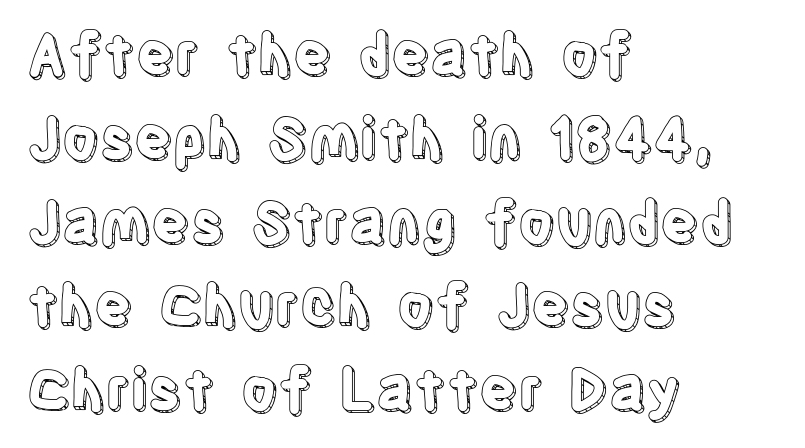
Q: Is the text italic (slanted)? A: No, it is upright.
Q: Is the text underlined? A: No.
Q: How is the paragraph aligned? A: Left-aligned.
Q: Is the spacing between letters normal or unusually wide? A: Normal.
Q: Is the spacing between lines tight, normal or loose? A: Normal.
Q: Width (condensed, normal, or wide)? A: Condensed.
Q: x-height? A: Large.
Q: Monospaced? A: No.
